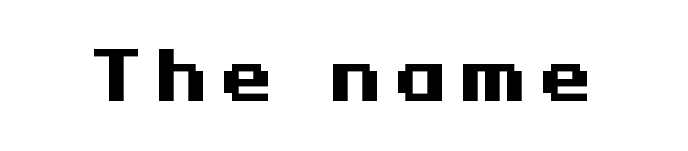
{"serif": "no", "italic": "no", "bold": "yes", "weight": "heavy", "width": "wide", "stroke_contrast": "medium", "x_height": "medium", "underline": "no", "letter_spacing": "wide", "letter_spacing_em": 0.21, "glyph_px": 66}
